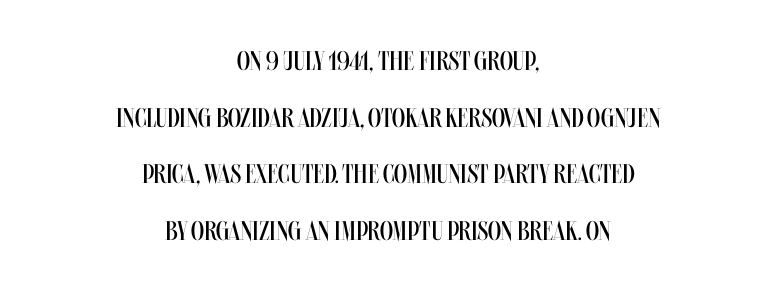
The paragraph shown floats in the horizontal middle. Between one letter and the next there's only the usual sliver of space. Vertically, the passage feels expansive, rows floating well apart. Ordinary non-slanted type is in use. The cut favours lightness, reaching ordinary text weight at its darkest.
